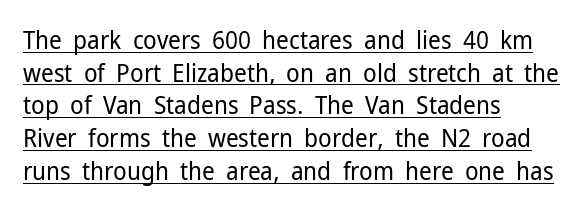
Q: Is the text bold? A: No.
Q: Is the text italic (slanted)? A: No, it is upright.
Q: Is the text underlined? A: Yes.
Q: How is the paragraph aligned? A: Left-aligned.
Q: Is the spacing between letters normal or unusually wide? A: Normal.
Q: Is the spacing between lines tight, normal or loose? A: Normal.
